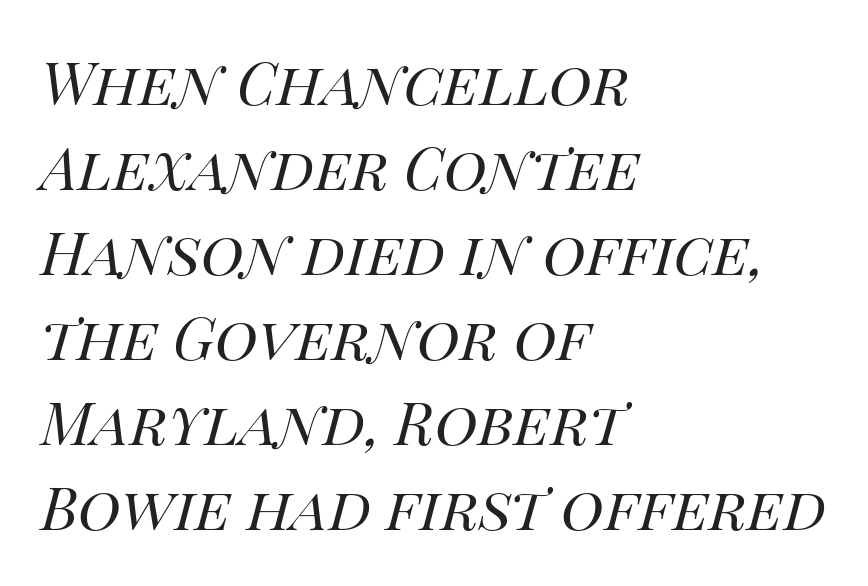
The space directly below the letters is spotless. This sample is left-justified, so line endings fall wherever the words run out. No letter is thick-stroked: the sample isn't bold. The specimen reads as italic at a glance. The lines sit at an ordinary, default distance from one another.
